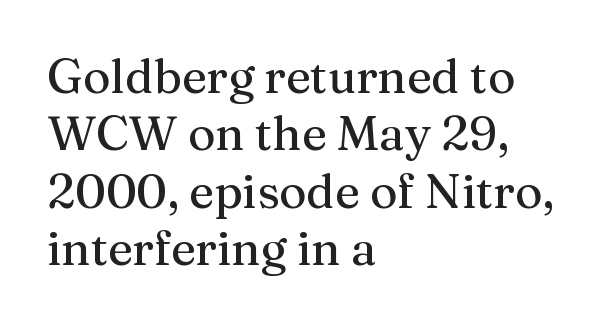
This is serif lettering, the kind often seen in printed books. Think of a printed novel: that variable character pitch is what you see here. Decoration check: the copy has no underline. If you drew a line through each stem, it would be perfectly vertical. The rag falls on the right side of this text block.
